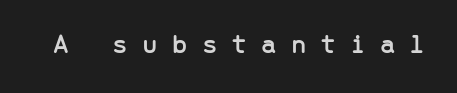
The glyphs in this specimen are sans serif. Quick note: underline off. In terms of letterspacing, this is a distinctly airy, spread setting. The passage shown is typed in a monospace face where columns stay perfectly aligned. This is the regular roman posture of the typeface.
